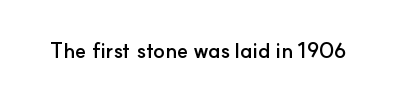
The letterforms sit shoulder to shoulder at normal distance. These lines were composed using upright roman letters. Check the space under the baseline: it is left empty. The sample has been set heavy, in full bold.
